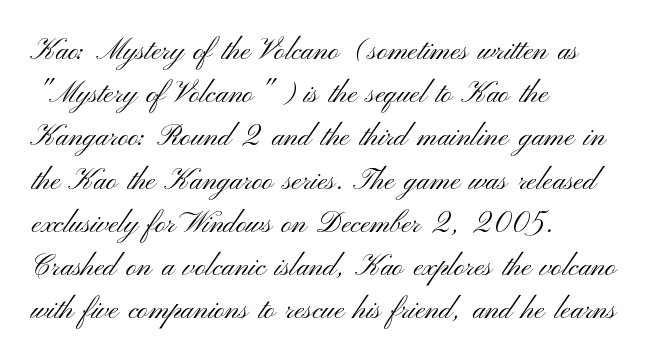
{"serif": "no", "bold": "no", "weight": "light", "width": "wide", "stroke_contrast": "medium", "x_height": "small", "monospaced": "no", "underline": "no", "align": "left", "line_spacing": "normal", "line_spacing_ratio": 1.49, "letter_spacing": "normal", "letter_spacing_em": 0.0, "glyph_px": 29}
